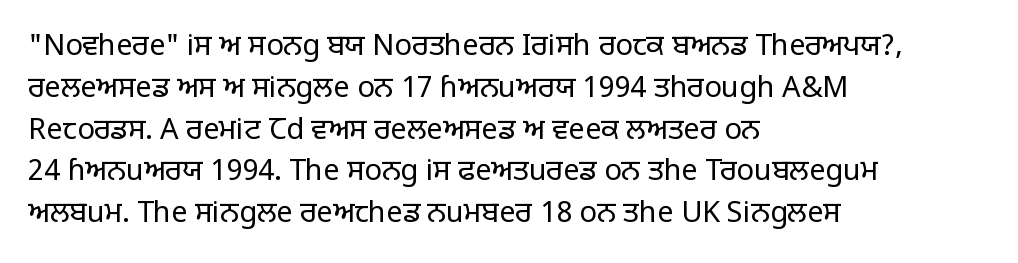
{"serif": "no", "italic": "no", "bold": "no", "weight": "regular", "width": "normal", "stroke_contrast": "low", "x_height": "large", "monospaced": "no", "underline": "no", "align": "left", "line_spacing": "normal", "line_spacing_ratio": 1.44, "letter_spacing": "normal", "letter_spacing_em": 0.0, "glyph_px": 29}
